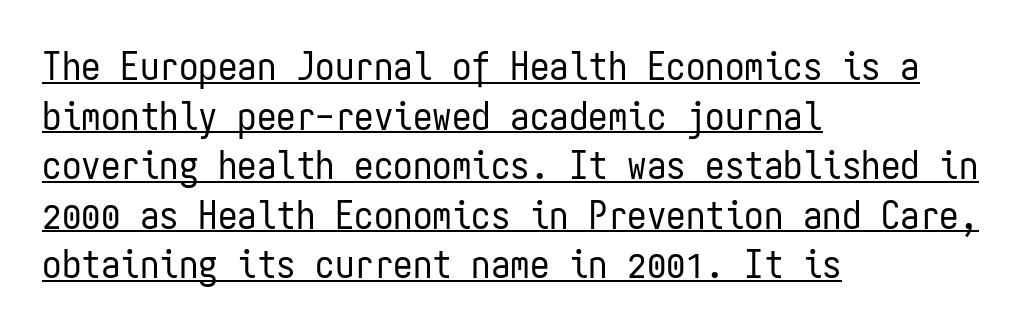
Serifs: no, the terminals of the letterforms are clean. Look at the tracking — it's just the regular setting, nothing added. Looks like terminal output: every glyph gets an equal slot. Is the stroke heavy? The answer is a plain regular-or-lighter.
